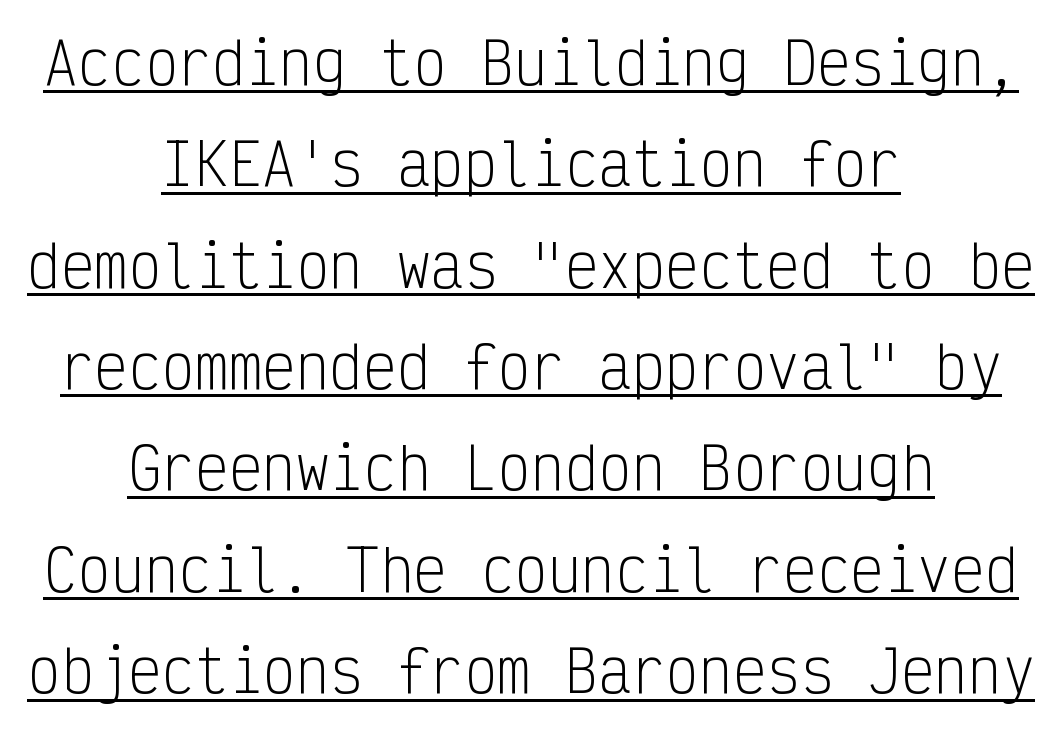
The image shows 56 px light, condensed sans-serif type, upright, monospaced; set centered, line spacing 1.81x, normal letter spacing, underlined; low stroke contrast and a medium x-height.
